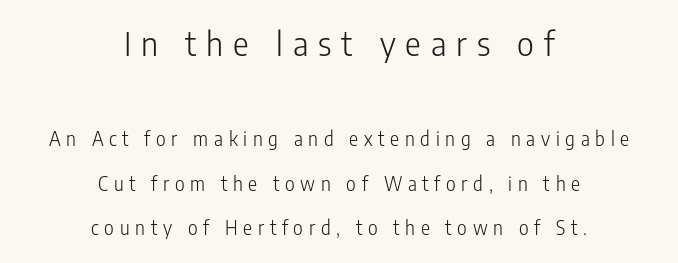
The image shows 33 px light, condensed sans-serif type, upright; set centered, loose line spacing (2.35x), unusually wide letter spacing (+0.3 em), not underlined; the first (top) block is 1.74x larger; low stroke contrast and a medium x-height.
